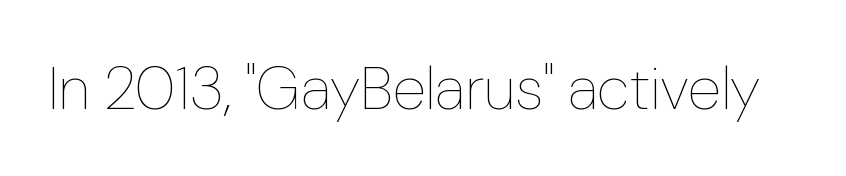
Q: Is the text bold? A: No.
Q: Is the text italic (slanted)? A: No, it is upright.
Q: Is the text underlined? A: No.
Q: Is the spacing between letters normal or unusually wide? A: Normal.
Q: Width (condensed, normal, or wide)? A: Normal.
Q: Stroke contrast? A: Low.
Q: x-height? A: Medium.
Q: Monospaced? A: No.
